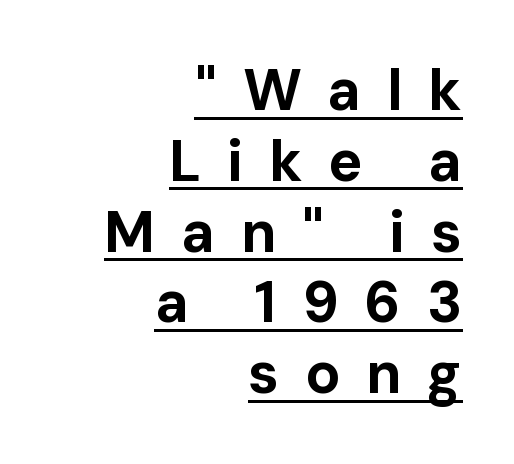
The image shows 58 px bold sans-serif type, upright; set right-aligned, line spacing 1.22x, unusually wide letter spacing (+0.44 em), underlined; low stroke contrast and a medium x-height.
